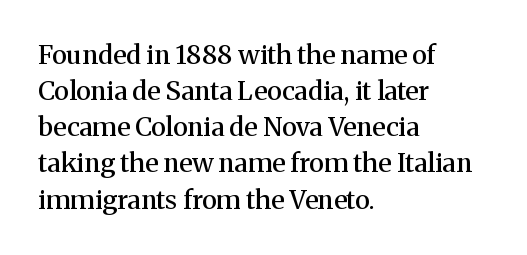
Q: Is the text bold? A: Semi-bold.
Q: Is the text italic (slanted)? A: No, it is upright.
Q: Is the text underlined? A: No.
Q: How is the paragraph aligned? A: Left-aligned.
Q: Is the spacing between letters normal or unusually wide? A: Normal.
Q: Is the spacing between lines tight, normal or loose? A: Normal.
